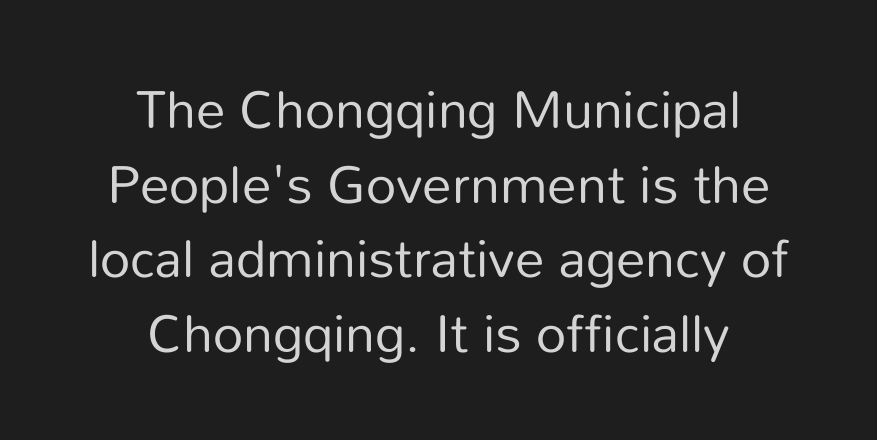
A typesetter would mark this as roman, not italic. These lines are centered, leaving both edges ragged. Vertical stems look standard width or narrower in stroke. Whoever set this chose a conventional vertical rhythm. The typeface chosen for these lines omits serifs. Spacing between characters is what you'd get straight out of the box.
